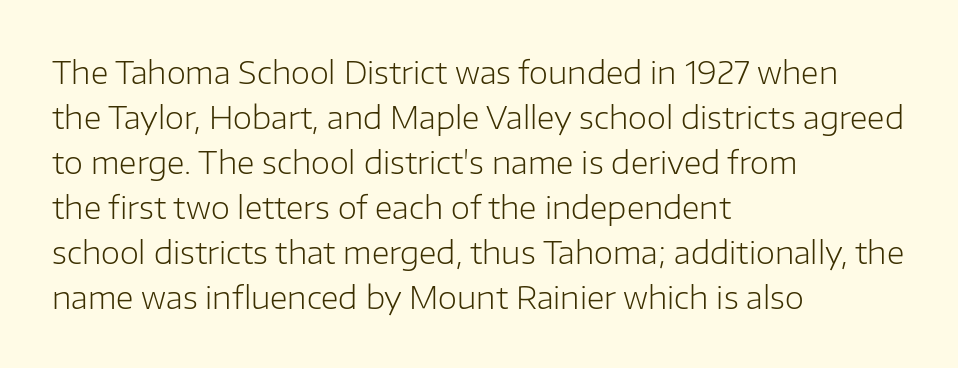
Spacing verdict: proportional, widths tailored to each character. Stroke mass is kept to a normal reading level or below. A typesetter would call this zero additional tracking. Students, observe: this is what conventionally led text looks like.
